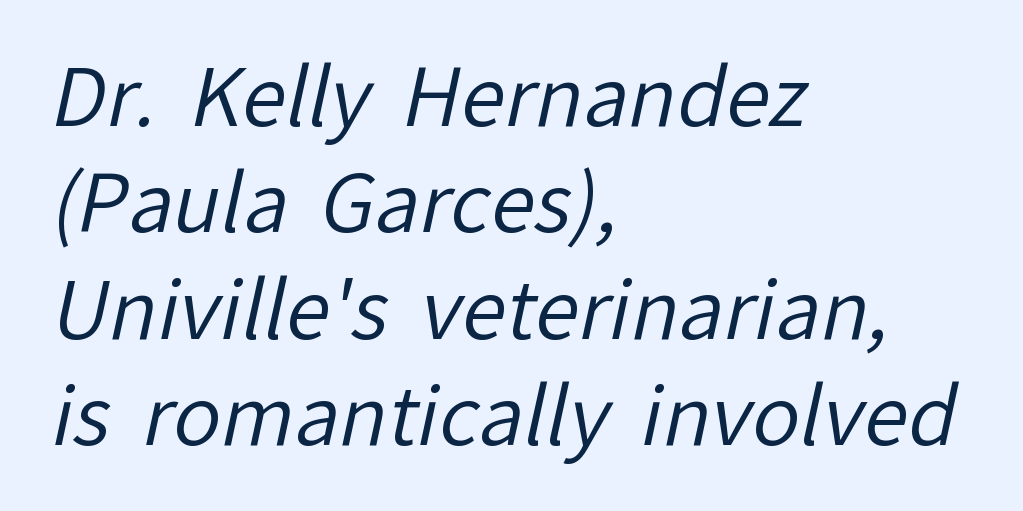
{"serif": "no", "bold": "no", "weight": "regular", "width": "normal", "stroke_contrast": "low", "x_height": "medium", "monospaced": "no", "underline": "no", "align": "left", "line_spacing": "normal", "line_spacing_ratio": 1.33, "letter_spacing": "normal", "letter_spacing_em": 0.0, "glyph_px": 80}
